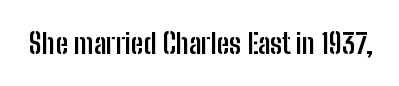
{"serif": "no", "italic": "no", "bold": "yes", "weight": "semibold", "width": "condensed", "stroke_contrast": "low", "x_height": "medium", "monospaced": "no", "underline": "no", "letter_spacing": "normal", "letter_spacing_em": 0.0, "glyph_px": 28}
